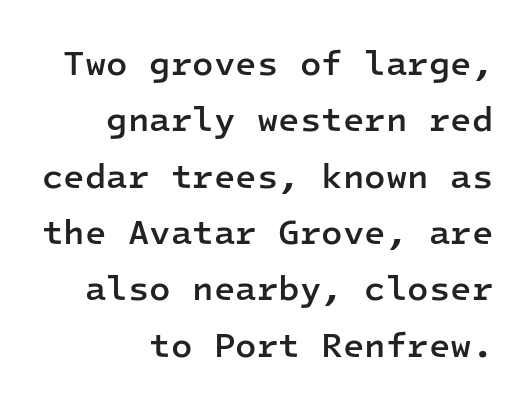
The image shows 35 px semibold sans-serif type, upright, monospaced; set right-aligned, normal line spacing (1.61x), normal letter spacing, not underlined; low stroke contrast and a medium x-height.
